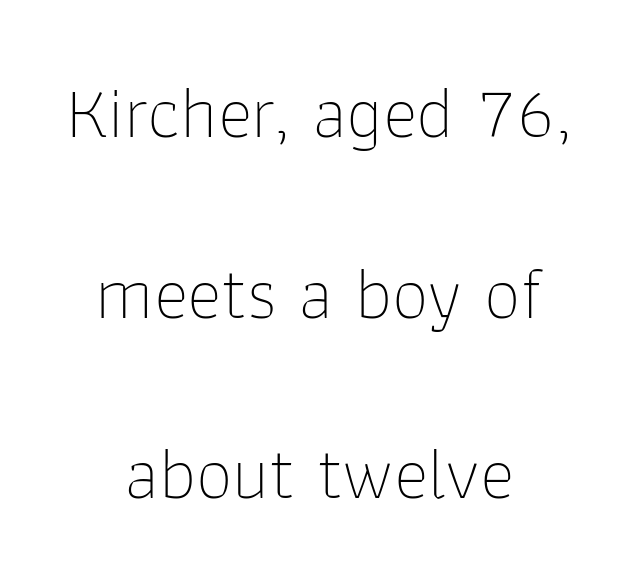
Q: Is the text bold? A: No.
Q: Is the text italic (slanted)? A: No, it is upright.
Q: Is the typeface a serif or a sans-serif typeface? A: Sans-serif.
Q: Is the text underlined? A: No.
Q: How is the paragraph aligned? A: Centered.
Q: Is the spacing between letters normal or unusually wide? A: Normal.
Q: Is the spacing between lines tight, normal or loose? A: Loose.
Q: Width (condensed, normal, or wide)? A: Normal.
Q: Stroke contrast? A: Low.
Q: x-height? A: Medium.
Q: Monospaced? A: No.
